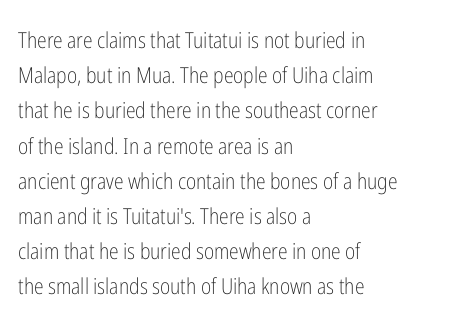
A quiet, ordinary-to-light weight characterises the typeface. Default kerning and tracking; the words read as compact shapes. These lines stack with their left ends in a neat column. The leading is moderate, giving the passage an even texture.
